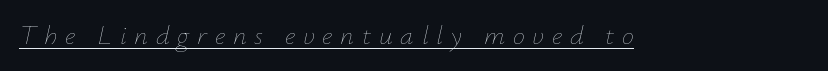
The image shows 27 px text type, italic (leaning right); set unusually wide letter spacing (+0.29 em), underlined.
